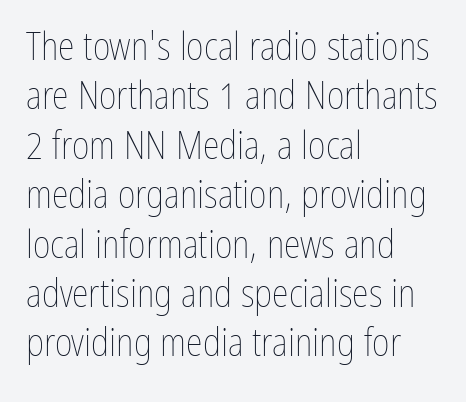
{"italic": "no", "bold": "no", "weight": "thin", "width": "condensed", "stroke_contrast": "low", "x_height": "medium", "monospaced": "no", "underline": "no", "align": "left", "line_spacing": "normal", "line_spacing_ratio": 1.3, "letter_spacing": "normal", "letter_spacing_em": 0.0, "glyph_px": 38}
